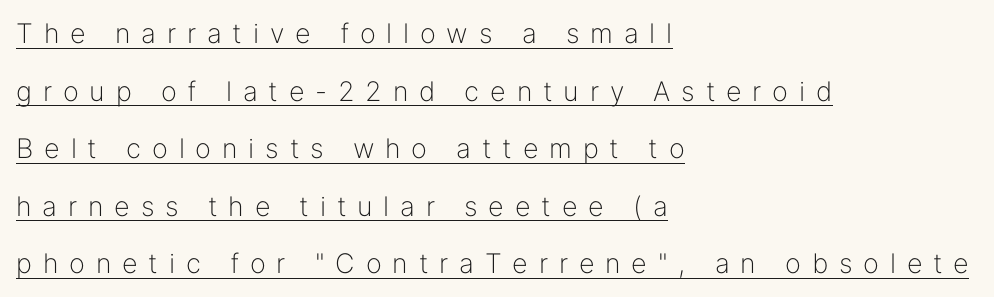
The image shows 27 px text type, upright; set left-aligned, loose line spacing (2.13x), unusually wide letter spacing (+0.4 em), underlined.
